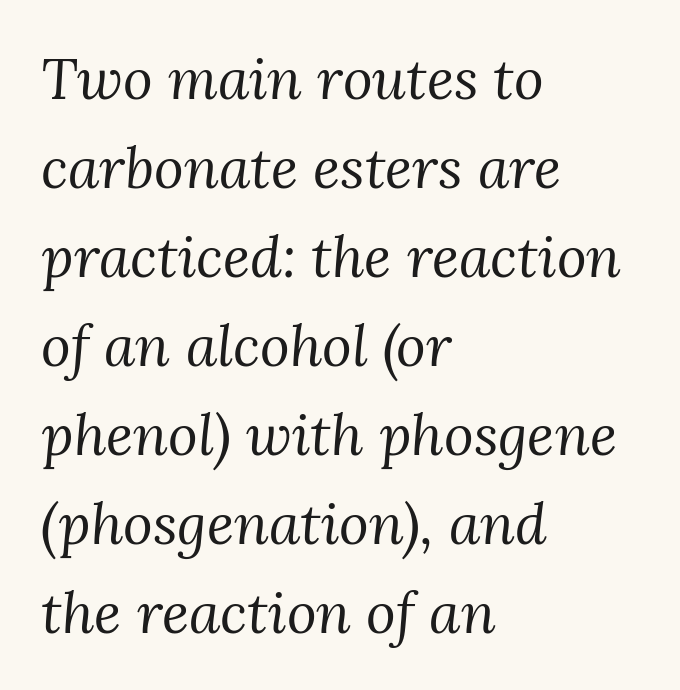
The font sits on the lighter half of the weight spectrum, regular included. Descenders hang freely into open space. Serif or sans? Serif — the stroke terminals have little feet. Here the designer chose a conventional face with non-uniform glyph widths. There's an unmistakable incline to the writing here. The setting favours the left margin, as ordinary paragraphs usually do.
